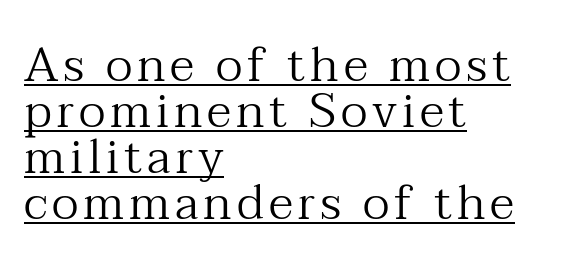
Upright lettering throughout. Stem width sits at or under what a default text font uses. Letterform terminals end in serifs throughout the passage. Visually the block forms a straight wall on the left and a jagged coastline on the right. Character widths vary here, with narrow letters taking less room than wide ones. A baseline rule has been typeset under these characters.
